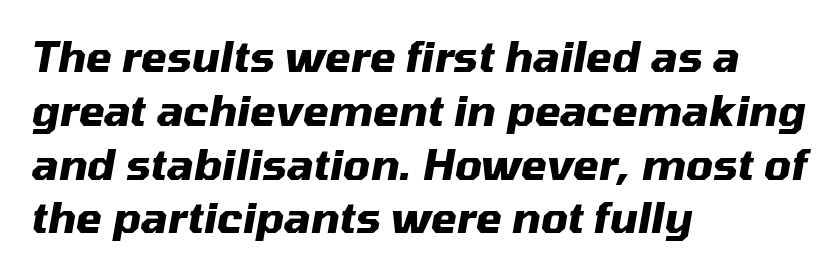
Q: Is the text bold? A: Yes.
Q: Is the text italic (slanted)? A: Yes, it leans right by about 10 degrees.
Q: Is the text underlined? A: No.
Q: How is the paragraph aligned? A: Left-aligned.
Q: Is the spacing between letters normal or unusually wide? A: Normal.
Q: Is the spacing between lines tight, normal or loose? A: Normal.
Q: Width (condensed, normal, or wide)? A: Normal.
Q: Stroke contrast? A: Medium.
Q: x-height? A: Medium.
Q: Monospaced? A: No.
